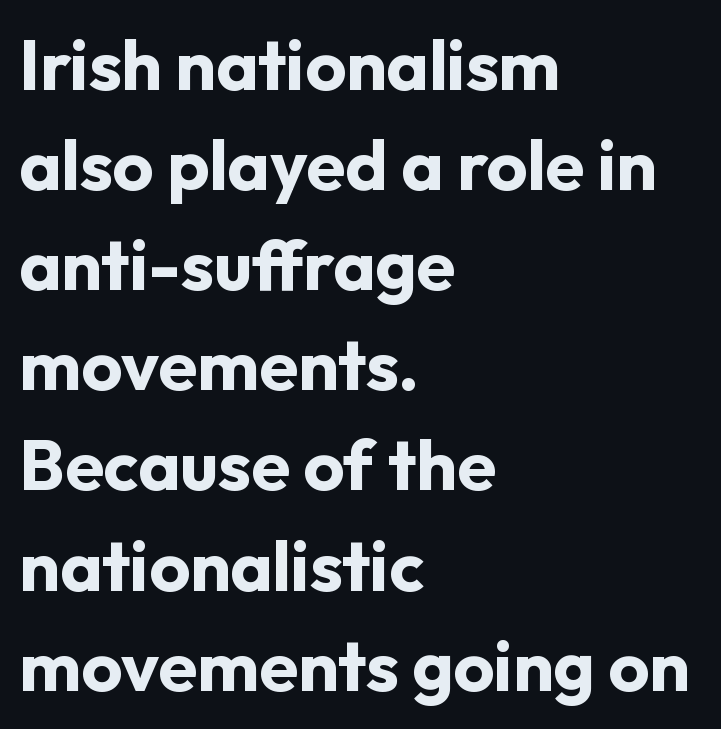
The image shows 71 px bold sans-serif type, upright; set left-aligned, normal line spacing (1.41x), normal letter spacing, not underlined; low stroke contrast and a medium x-height.
